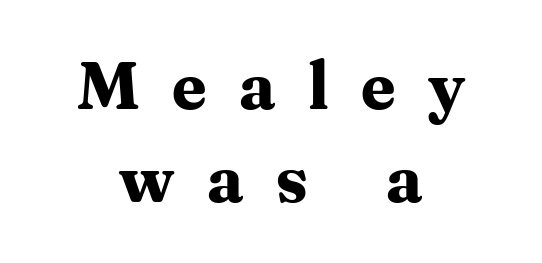
The image shows 68 px bold serif type, upright; set centered, normal line spacing (1.37x), unusually wide letter spacing (+0.48 em), not underlined; medium stroke contrast and a medium x-height.
